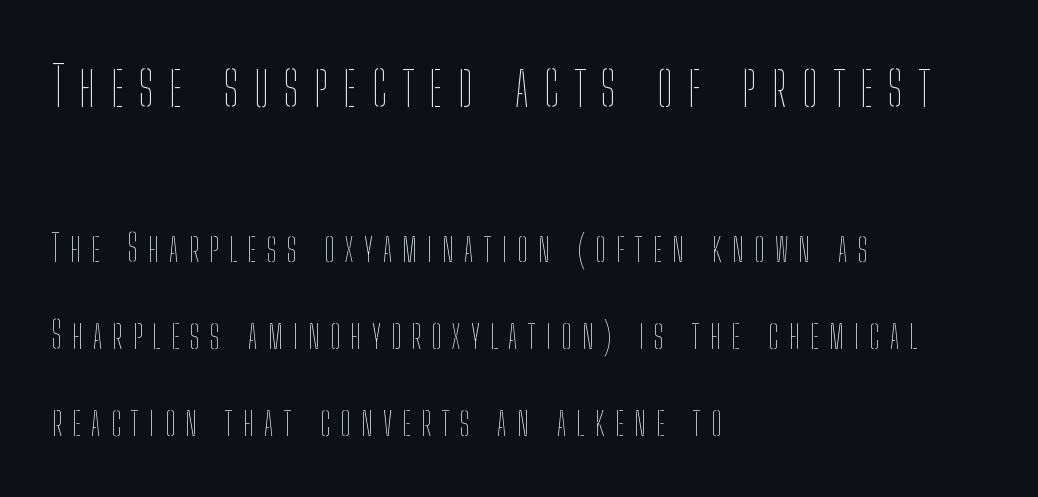
Q: Is the text bold? A: No.
Q: Is the text italic (slanted)? A: No, it is upright.
Q: Is the text underlined? A: No.
Q: How is the paragraph aligned? A: Left-aligned.
Q: Is the spacing between letters normal or unusually wide? A: Unusually wide.
Q: Is the spacing between lines tight, normal or loose? A: Loose.
Q: Which block of text is set in a larger size, the first (top) or the second (bottom)? A: The first (top) one.
Q: Width (condensed, normal, or wide)? A: Condensed.
Q: Stroke contrast? A: Low.
Q: x-height? A: Medium.
Q: Monospaced? A: No.
